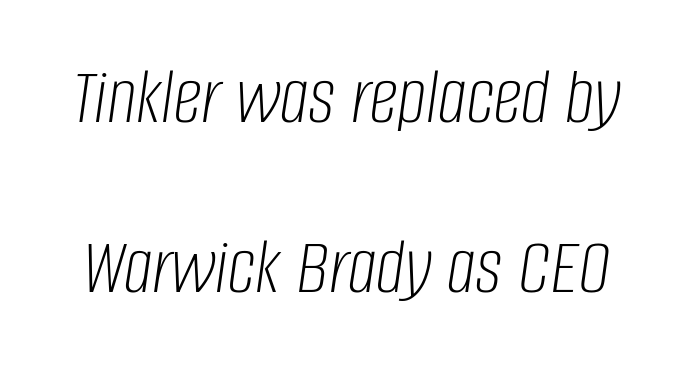
Q: Is the text bold? A: No.
Q: Is the text italic (slanted)? A: Yes, it leans right by about 8 degrees.
Q: Is the text underlined? A: No.
Q: Is the spacing between letters normal or unusually wide? A: Normal.
Q: Is the spacing between lines tight, normal or loose? A: Loose.
Q: Width (condensed, normal, or wide)? A: Condensed.
Q: Stroke contrast? A: Low.
Q: x-height? A: Large.
Q: Monospaced? A: No.
